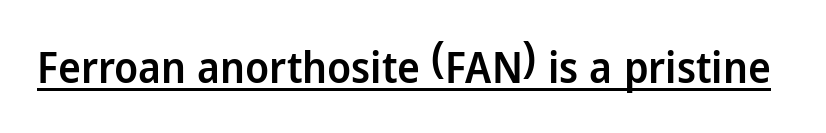
Compared with typical body copy, the letter spacing here is the same. A baseline rule has been typeset under these characters. Typesetter's note: demi weight, one step under bold. Each letter keeps its own natural width here, so spacing adapts to shape.
